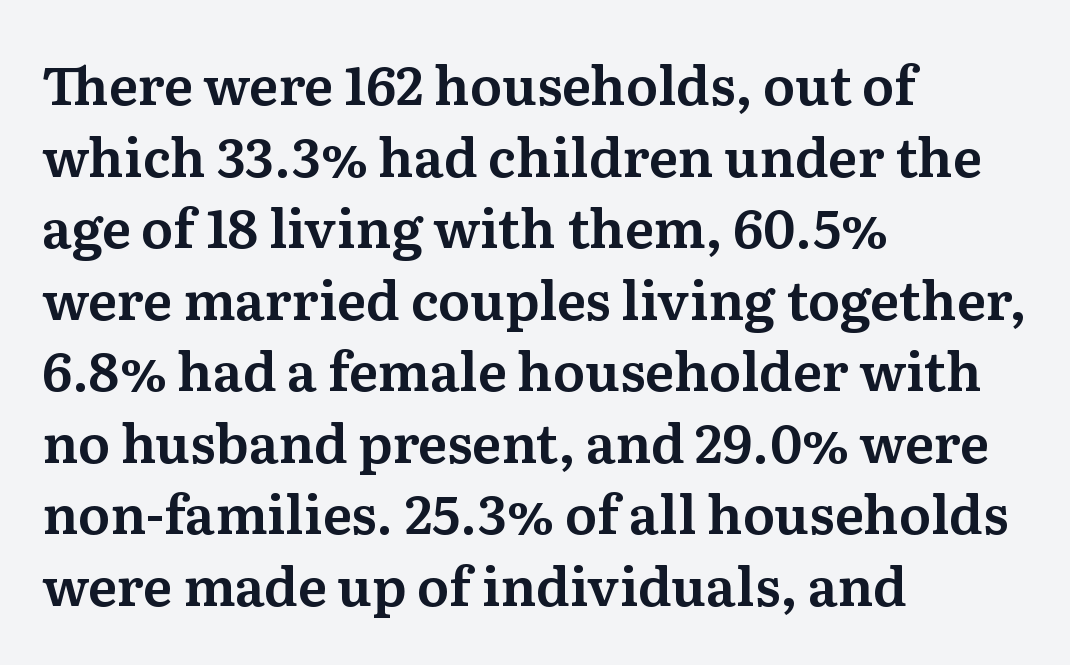
The image shows 53 px serif type, upright; set left-aligned, normal line spacing (1.35x), normal letter spacing, not underlined; medium stroke contrast and a medium x-height.
